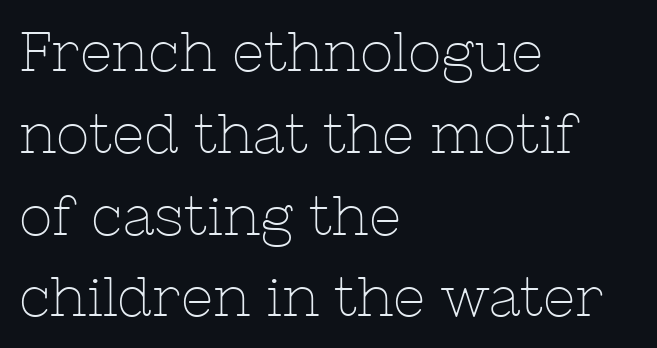
Q: Is the text bold? A: No.
Q: Is the text italic (slanted)? A: No, it is upright.
Q: Is the typeface a serif or a sans-serif typeface? A: Serif.
Q: Is the text underlined? A: No.
Q: How is the paragraph aligned? A: Left-aligned.
Q: Is the spacing between letters normal or unusually wide? A: Normal.
Q: Is the spacing between lines tight, normal or loose? A: Normal.
Q: Width (condensed, normal, or wide)? A: Normal.
Q: Stroke contrast? A: Low.
Q: x-height? A: Medium.
Q: Monospaced? A: No.
